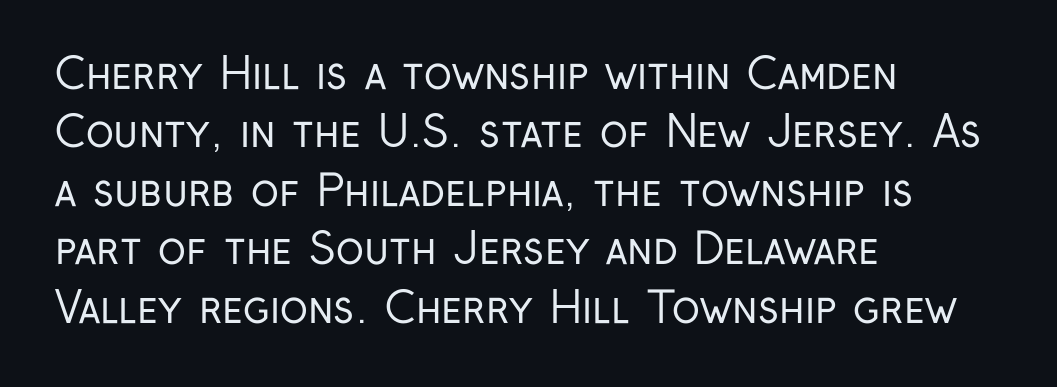
Notice how the stems are strictly vertical — no italics here. A typesetter would call this proportional, since set widths differ per character. Visually the block forms a straight wall on the left and a jagged coastline on the right. The letters look calm and open, with moderate or lighter stems.
